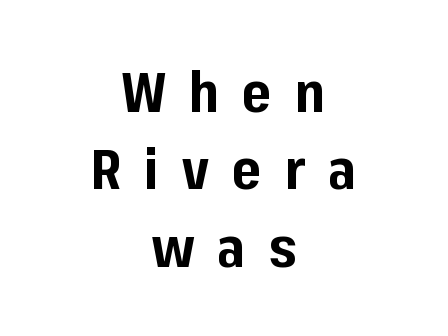
{"serif": "no", "italic": "no", "bold": "yes", "weight": "bold", "width": "normal", "stroke_contrast": "low", "x_height": "medium", "monospaced": "no", "underline": "no", "align": "center", "line_spacing": "normal", "line_spacing_ratio": 1.38, "letter_spacing": "wide", "letter_spacing_em": 0.41, "glyph_px": 56}
